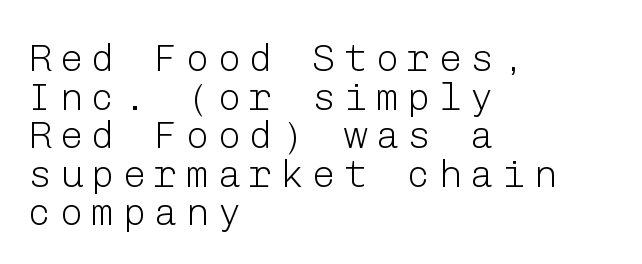
{"serif": "no", "italic": "no", "bold": "no", "weight": "light", "width": "normal", "stroke_contrast": "low", "x_height": "medium", "underline": "no", "align": "left", "line_spacing": "tight", "line_spacing_ratio": 0.99, "letter_spacing": "wide", "letter_spacing_em": 0.21, "glyph_px": 39}
